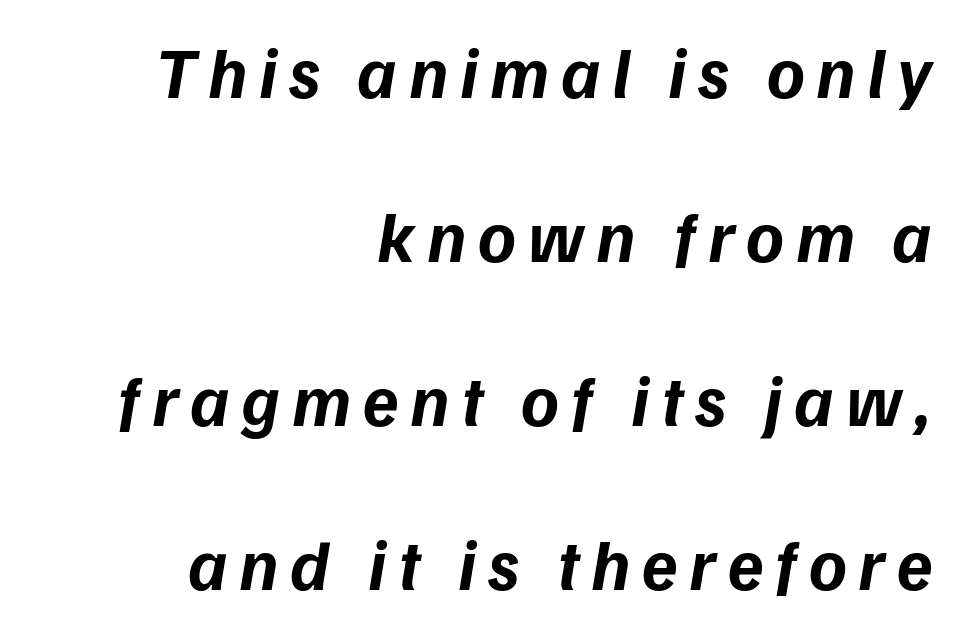
Q: Is the text bold? A: Yes.
Q: Is the typeface a serif or a sans-serif typeface? A: Sans-serif.
Q: Is the text underlined? A: No.
Q: How is the paragraph aligned? A: Right-aligned.
Q: Is the spacing between lines tight, normal or loose? A: Loose.
Q: Width (condensed, normal, or wide)? A: Normal.
Q: Stroke contrast? A: Low.
Q: x-height? A: Medium.
Q: Monospaced? A: No.
